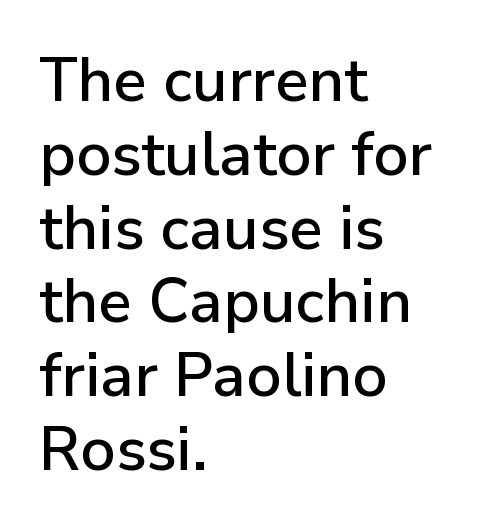
{"serif": "no", "italic": "no", "width": "normal", "stroke_contrast": "low", "x_height": "medium", "monospaced": "no", "underline": "no", "align": "left", "line_spacing_ratio": 1.21, "letter_spacing": "normal", "letter_spacing_em": 0.0, "glyph_px": 61}
